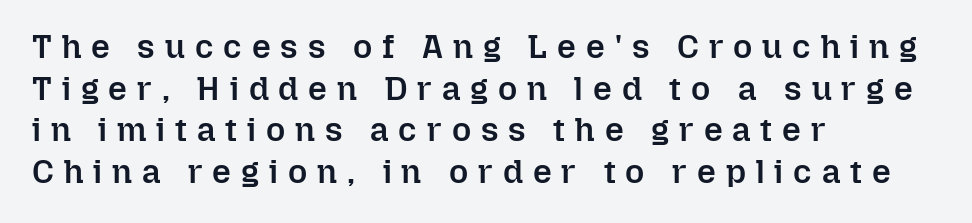
The image shows 33 px semibold type, upright; set left-aligned, normal line spacing (1.26x), unusually wide letter spacing (+0.3 em), not underlined; low stroke contrast and a medium x-height.
